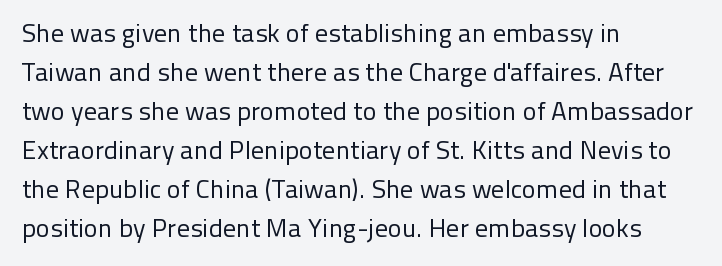
The image shows 26 px text type, upright; set left-aligned, normal line spacing (1.5x), normal letter spacing, not underlined.
